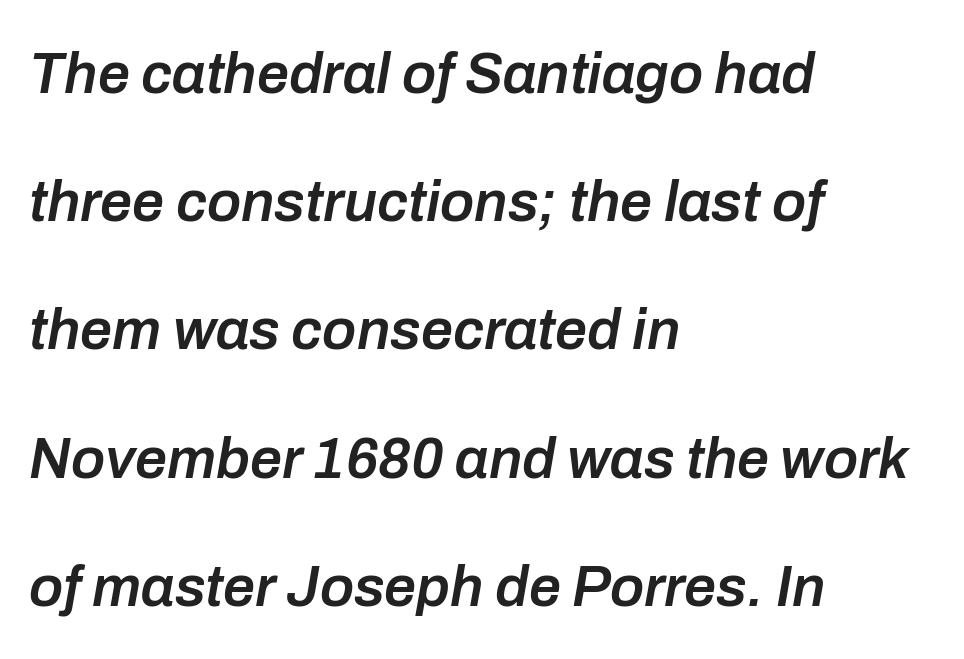
Nobody touched the tracking dial on this one. The vertical gap from one line to the next is large. Each glyph is drawn with semibold strokes, heavier than normal yet not fully bold. Lines of text with bare space underneath. The rendering anchors every line to the left-hand side. The passage shown leans; its letterforms are oblique.
